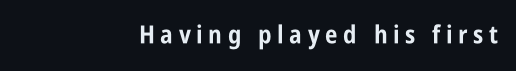
Q: Is the text bold? A: Yes.
Q: Is the text italic (slanted)? A: No, it is upright.
Q: Is the text underlined? A: No.
Q: How is the paragraph aligned? A: Right-aligned.
Q: Is the spacing between letters normal or unusually wide? A: Unusually wide.
